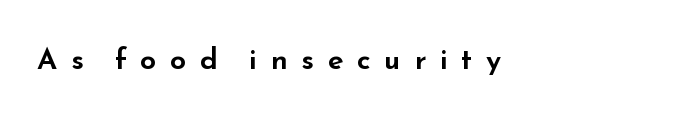
The image shows 29 px wide sans-serif type, upright; set left-aligned, unusually wide letter spacing (+0.47 em), not underlined; low stroke contrast and a small x-height.
